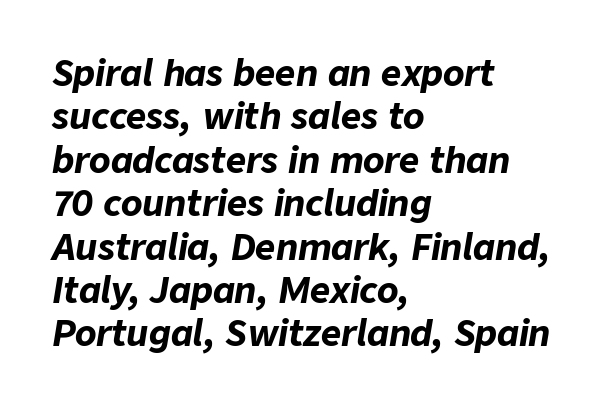
{"italic": "yes", "lean": "right", "slant_degrees": 9, "bold": "yes", "weight": "bold", "width": "normal", "stroke_contrast": "low", "x_height": "medium", "monospaced": "no", "underline": "no", "align": "left", "line_spacing_ratio": 1.24, "letter_spacing": "normal", "letter_spacing_em": 0.0, "glyph_px": 35}
